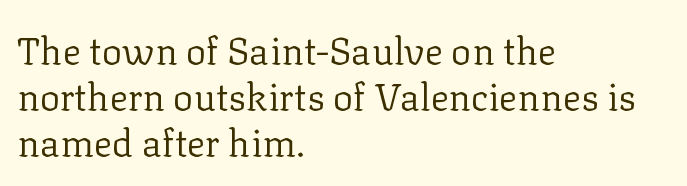
{"serif": "yes", "italic": "no", "bold": "no", "weight": "regular", "width": "normal", "stroke_contrast": "low", "x_height": "medium", "monospaced": "no", "underline": "no", "align": "left", "line_spacing_ratio": 1.21, "letter_spacing": "normal", "letter_spacing_em": 0.0, "glyph_px": 38}
